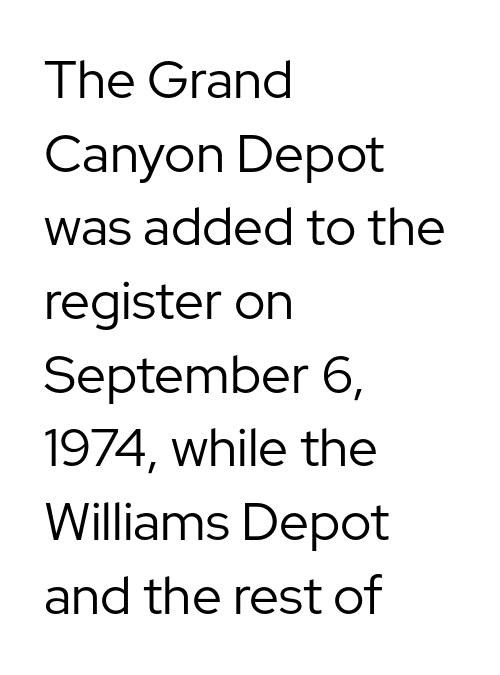
Q: Is the text bold? A: No.
Q: Is the text italic (slanted)? A: No, it is upright.
Q: Is the typeface a serif or a sans-serif typeface? A: Sans-serif.
Q: Is the text underlined? A: No.
Q: How is the paragraph aligned? A: Left-aligned.
Q: Is the spacing between letters normal or unusually wide? A: Normal.
Q: Is the spacing between lines tight, normal or loose? A: Normal.
Q: Width (condensed, normal, or wide)? A: Normal.
Q: Stroke contrast? A: Low.
Q: x-height? A: Medium.
Q: Monospaced? A: No.
